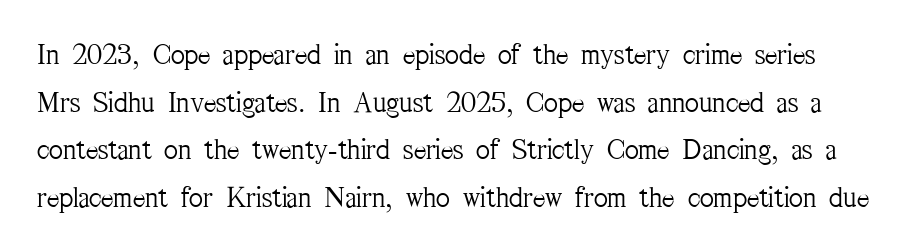
The image shows 30 px light, condensed serif type, upright; set normal line spacing (1.59x), normal letter spacing, not underlined; medium stroke contrast and a medium x-height.
